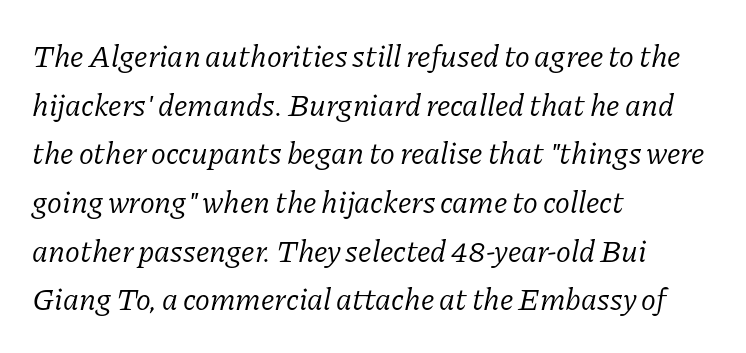
The image shows 31 px light serif type, italic (leaning right); set left-aligned, normal line spacing (1.57x), normal letter spacing, not underlined; low stroke contrast and a medium x-height.
